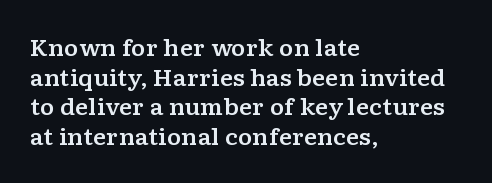
{"italic": "no", "underline": "no", "align": "left", "line_spacing": "normal", "line_spacing_ratio": 1.35, "letter_spacing": "normal", "letter_spacing_em": 0.0, "glyph_px": 22}
